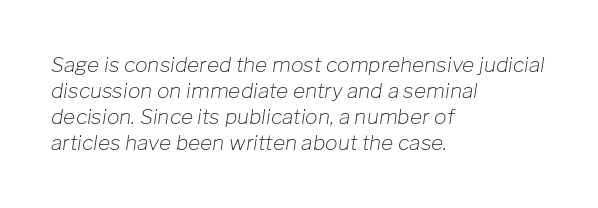
The image shows 21 px text type, italic (leaning right); set left-aligned, line spacing 1.24x, normal letter spacing, not underlined.
